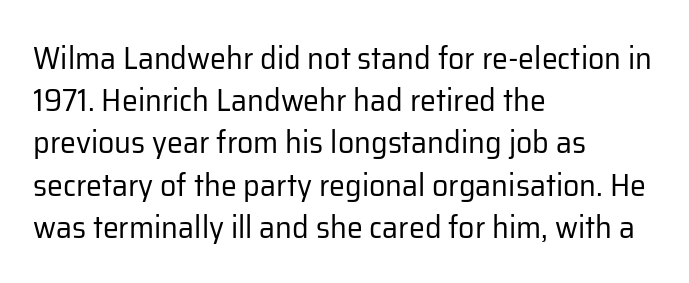
{"serif": "no", "italic": "no", "bold": "no", "weight": "regular", "width": "normal", "stroke_contrast": "low", "x_height": "medium", "monospaced": "no", "underline": "no", "align": "left", "line_spacing": "normal", "line_spacing_ratio": 1.32, "letter_spacing": "normal", "letter_spacing_em": 0.0, "glyph_px": 32}
